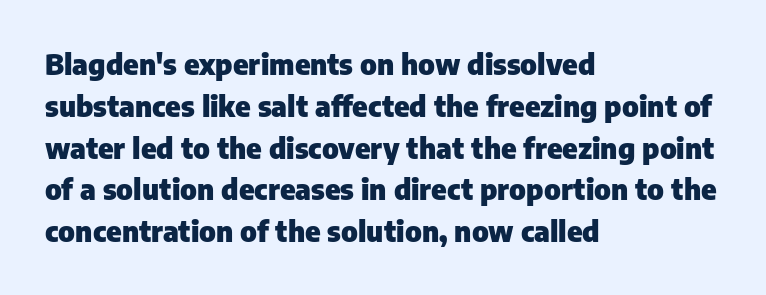
{"serif": "no", "italic": "no", "bold": "yes", "weight": "heavy", "width": "normal", "stroke_contrast": "low", "x_height": "medium", "monospaced": "no", "underline": "no", "align": "left", "line_spacing": "normal", "line_spacing_ratio": 1.44, "letter_spacing": "normal", "letter_spacing_em": 0.0, "glyph_px": 29}
